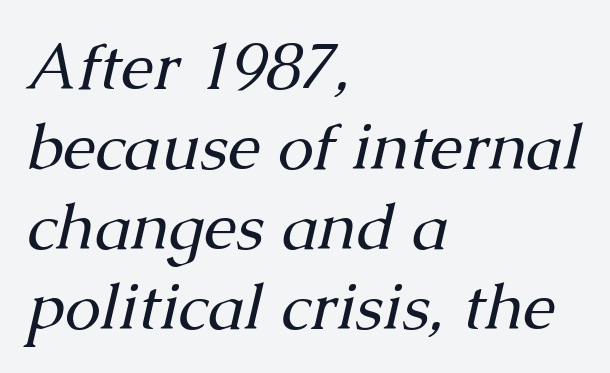
Nothing heavy about these letters — not bold at all. Line starts are locked; line ends wander. The rendering uses natural spacing where letterforms have individual widths. Characters follow at the spacing the type designer built in. A clean baseline with only descenders dipping below it. The face used here has a pronounced slope to its letters.
